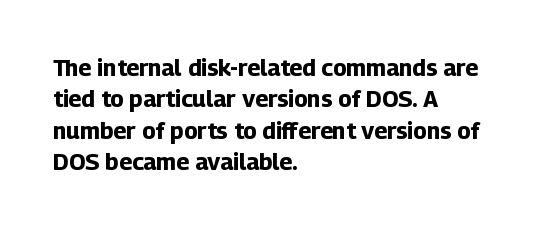
If you drew a line through each stem, it would be perfectly vertical. The face used here has the dense, thick strokes of a bold. All the whitespace from short lines collects on the right. Observe the ordinary spacing: letters are neighbours, not strangers. Rule under the text: the space is simply empty.
